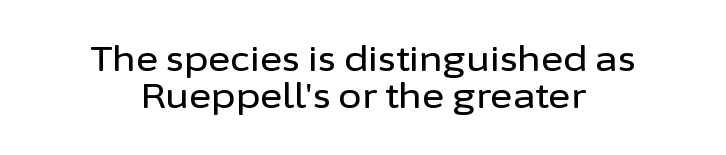
The image shows 34 px sans-serif type, upright; set centered, tight line spacing (1.08x), normal letter spacing, not underlined; low stroke contrast and a medium x-height.
